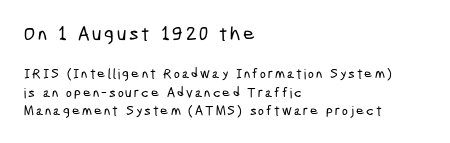
{"underline": "no", "align": "left", "line_spacing": "normal", "line_spacing_ratio": 1.32, "larger_block": "first", "size_ratio": 1.43, "glyph_px": 20}
